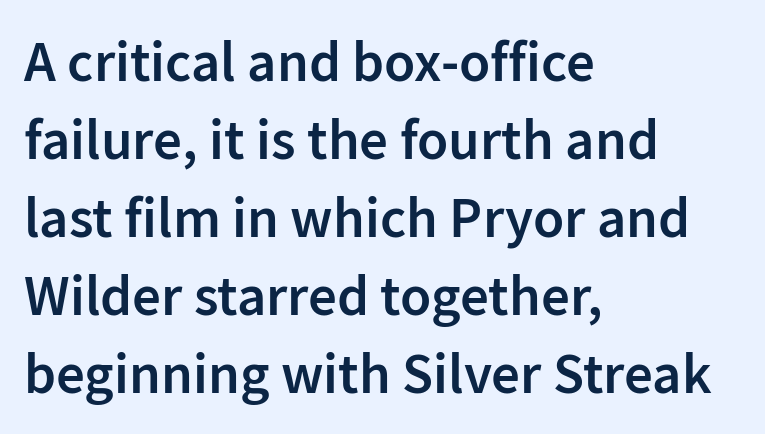
{"serif": "no", "italic": "no", "bold": "semi", "weight": "semibold", "width": "normal", "stroke_contrast": "low", "x_height": "medium", "monospaced": "no", "underline": "no", "align": "left", "line_spacing": "normal", "line_spacing_ratio": 1.37, "letter_spacing": "normal", "letter_spacing_em": 0.0, "glyph_px": 57}
